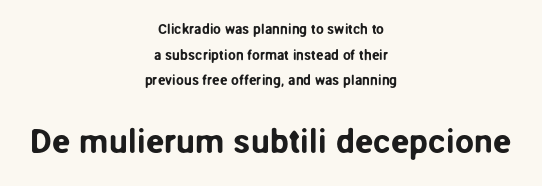
{"serif": "no", "italic": "no", "width": "normal", "stroke_contrast": "low", "x_height": "medium", "monospaced": "no", "underline": "no", "align": "center", "line_spacing_ratio": 1.83, "letter_spacing": "normal", "letter_spacing_em": 0.0, "larger_block": "second", "size_ratio": 2.43, "glyph_px": 34}
